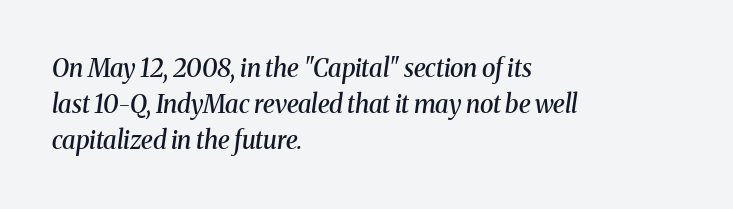
Q: Is the text bold? A: Semi-bold.
Q: Is the text italic (slanted)? A: Yes, it leans right by about 8 degrees.
Q: Is the text underlined? A: No.
Q: How is the paragraph aligned? A: Left-aligned.
Q: Is the spacing between letters normal or unusually wide? A: Normal.
Q: Is the spacing between lines tight, normal or loose? A: Normal.
